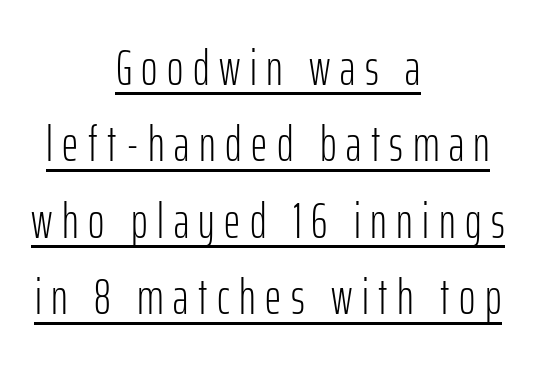
Q: Is the text bold? A: No.
Q: Is the text italic (slanted)? A: No, it is upright.
Q: Is the typeface a serif or a sans-serif typeface? A: Sans-serif.
Q: Is the text underlined? A: Yes.
Q: How is the paragraph aligned? A: Centered.
Q: Is the spacing between lines tight, normal or loose? A: Normal.
Q: Width (condensed, normal, or wide)? A: Condensed.
Q: Stroke contrast? A: Low.
Q: x-height? A: Medium.
Q: Monospaced? A: No.
